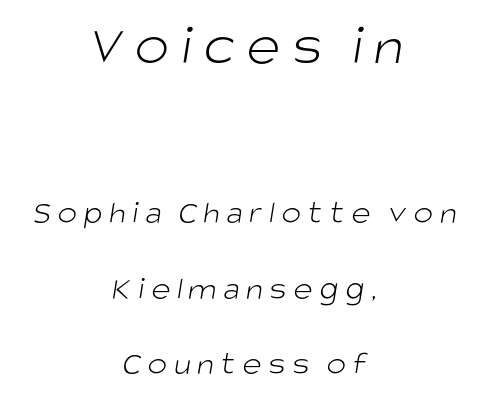
The image shows 58 px light sans-serif type; set centered, loose line spacing (2.29x), unusually wide letter spacing (+0.2 em), not underlined; the first (top) block is 1.76x larger; low stroke contrast and a large x-height.
